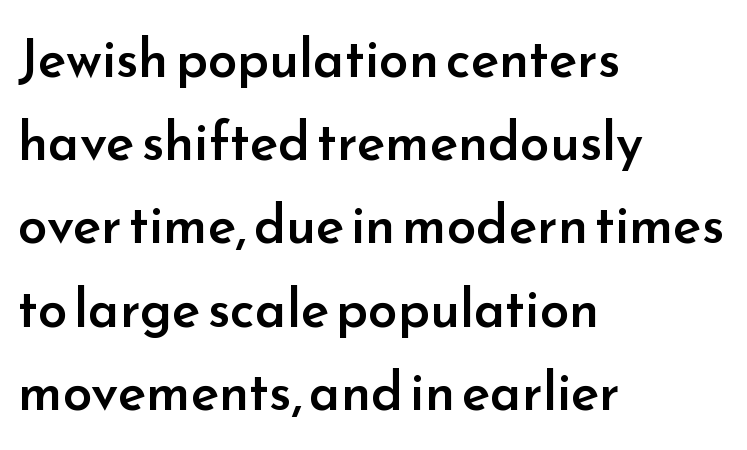
The image shows 53 px semibold sans-serif type, upright; set left-aligned, normal line spacing (1.57x), normal letter spacing, not underlined; low stroke contrast and a small x-height.
